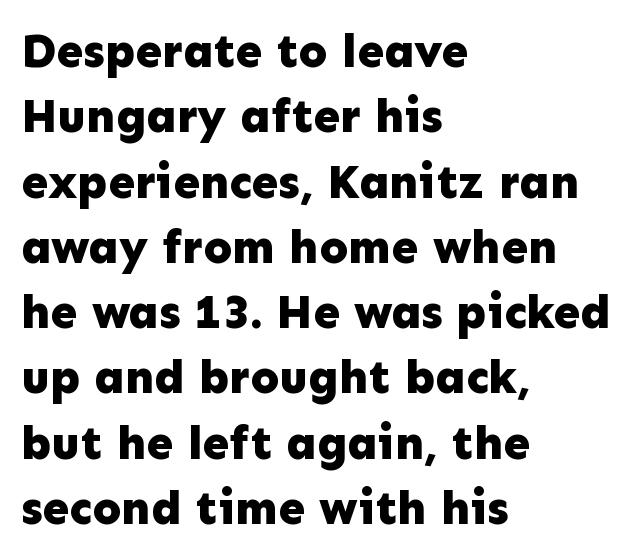
The image shows 48 px bold sans-serif type, upright; set left-aligned, normal line spacing (1.36x), normal letter spacing, not underlined; low stroke contrast and a medium x-height.
